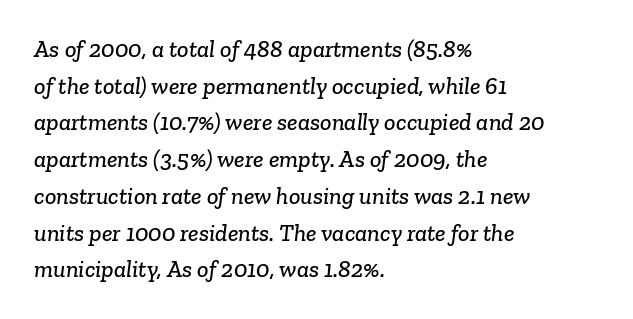
The image shows 24 px text type; set left-aligned, normal line spacing (1.53x), normal letter spacing, not underlined.
